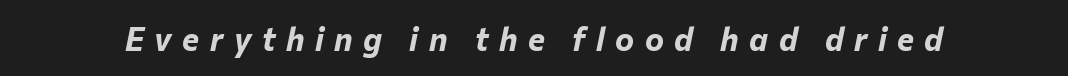
Each row of text sits above clean, open space. Style check: oblique. Do the characters align in a grid? No, the font is proportional. The horizontal fit of the characters is loose and conspicuously gappy. In terms of weight, the rendering is a true, heavy bold.
